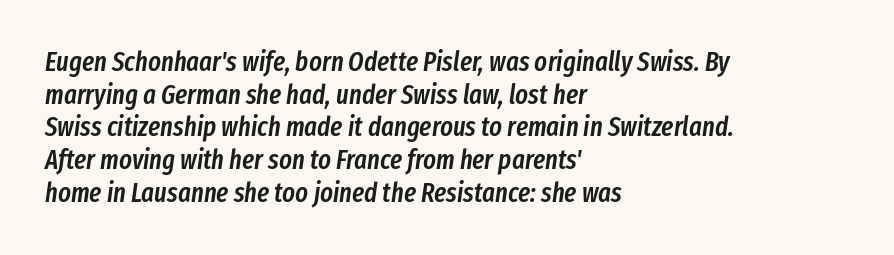
The image shows 27 px text type, italic (leaning right); set left-aligned, line spacing 1.21x, normal letter spacing, not underlined.
